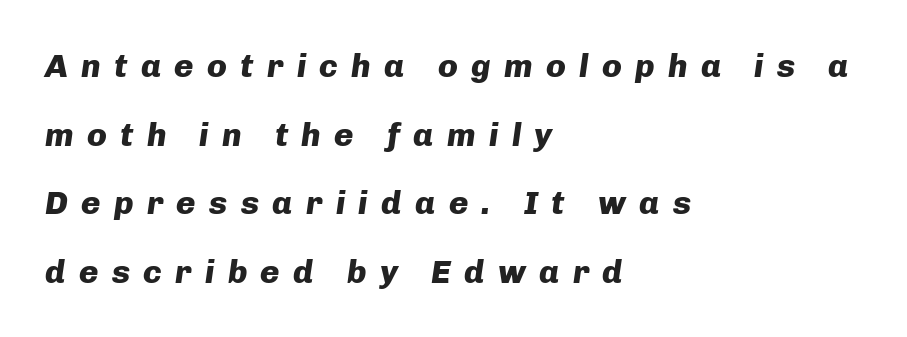
Q: Is the text bold? A: Yes.
Q: Is the text italic (slanted)? A: Yes, it leans right by about 8 degrees.
Q: Is the text underlined? A: No.
Q: How is the paragraph aligned? A: Left-aligned.
Q: Is the spacing between letters normal or unusually wide? A: Unusually wide.
Q: Is the spacing between lines tight, normal or loose? A: Loose.
Q: Width (condensed, normal, or wide)? A: Normal.
Q: Stroke contrast? A: Low.
Q: x-height? A: Medium.
Q: Monospaced? A: No.
